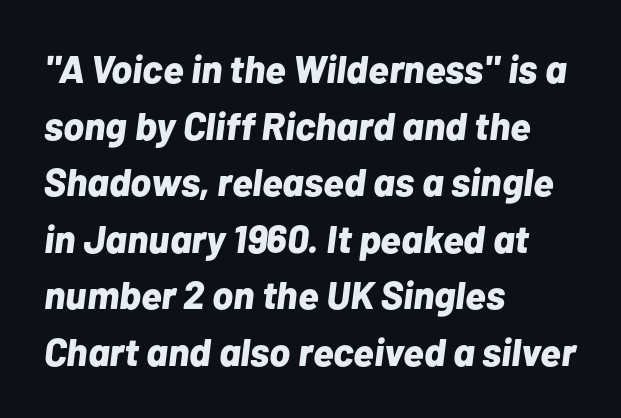
{"italic": "yes", "lean": "right", "slant_degrees": 7, "bold": "yes", "weight": "bold", "width": "normal", "stroke_contrast": "low", "x_height": "medium", "monospaced": "no", "underline": "no", "align": "left", "line_spacing": "normal", "line_spacing_ratio": 1.45, "letter_spacing": "normal", "letter_spacing_em": 0.0, "glyph_px": 39}
